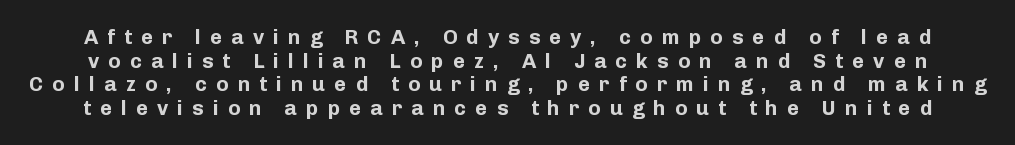
{"italic": "no", "bold": "yes", "underline": "no", "line_spacing": "tight", "line_spacing_ratio": 1.12, "letter_spacing": "wide", "letter_spacing_em": 0.43, "glyph_px": 21}
